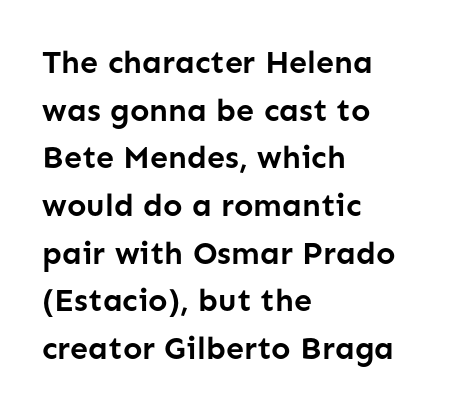
This sample has the flowing, uneven cadence of proportional lettering. Typographically, this falls in the sans-serif category. The space beneath each line is pristine and unruled. As a designer I'd log this as weight 700, bold.
